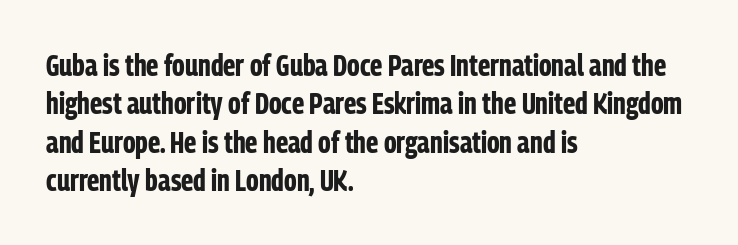
{"serif": "no", "italic": "no", "bold": "yes", "weight": "bold", "width": "condensed", "stroke_contrast": "low", "x_height": "medium", "monospaced": "no", "underline": "no", "align": "left", "line_spacing": "normal", "line_spacing_ratio": 1.28, "letter_spacing": "normal", "letter_spacing_em": 0.0, "glyph_px": 30}
